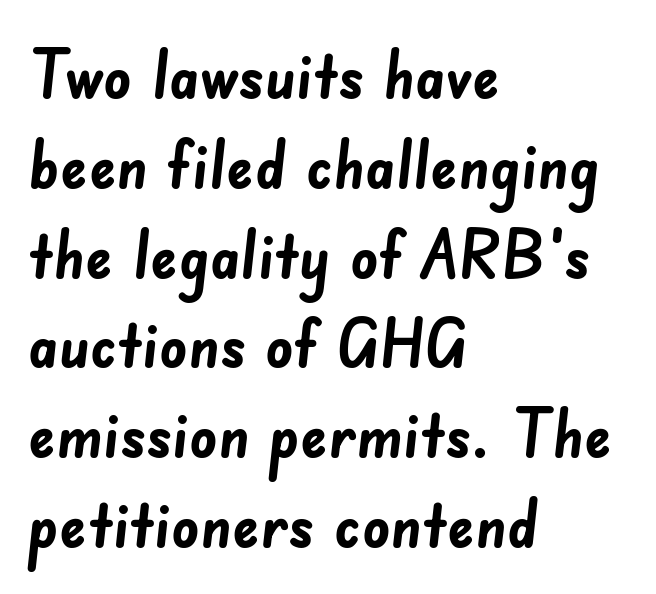
The image shows 68 px semibold sans-serif type; set left-aligned, normal line spacing (1.32x), normal letter spacing, not underlined; low stroke contrast and a small x-height.
